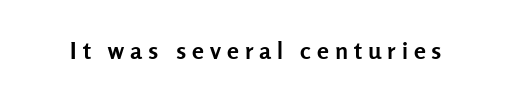
Underlining? Definitely not there. The axis of the letterforms is exactly vertical. Look at the stroke-to-counter ratio: heavy, a bold. What stands out about the letter spacing? Its width — letters are far apart.
